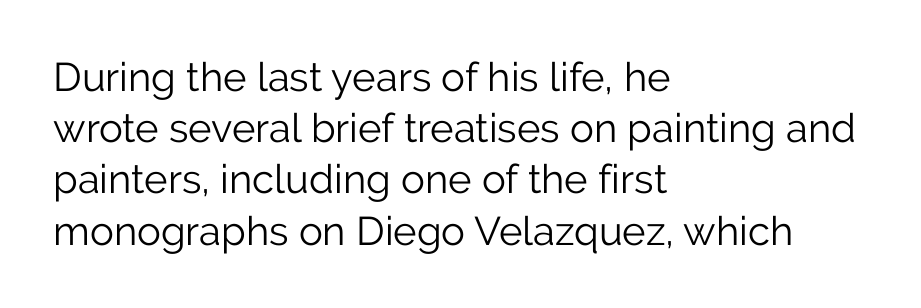
{"serif": "no", "italic": "no", "bold": "no", "weight": "light", "width": "normal", "stroke_contrast": "low", "x_height": "medium", "monospaced": "no", "underline": "no", "align": "left", "line_spacing": "normal", "line_spacing_ratio": 1.28, "letter_spacing": "normal", "letter_spacing_em": 0.0, "glyph_px": 40}
